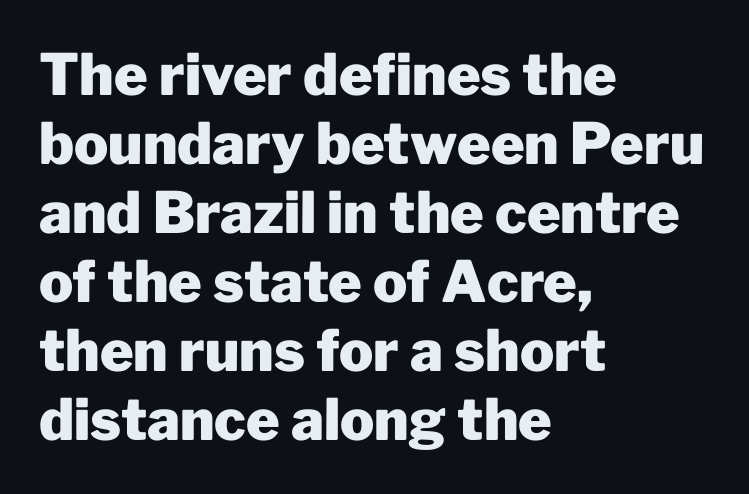
The image shows 57 px heavy sans-serif type, upright; set left-aligned, line spacing 1.21x, normal letter spacing, not underlined; low stroke contrast and a medium x-height.
